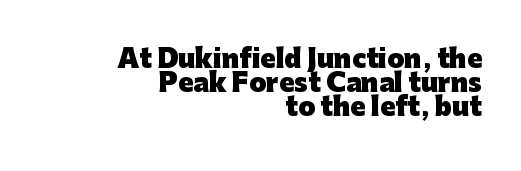
The image shows 25 px bold type, upright; set right-aligned, tight line spacing (0.97x), normal letter spacing, not underlined.
